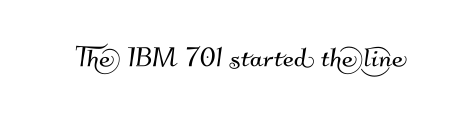
The image shows 35 px sans-serif type; set normal letter spacing, not underlined; medium stroke contrast and a small x-height.
